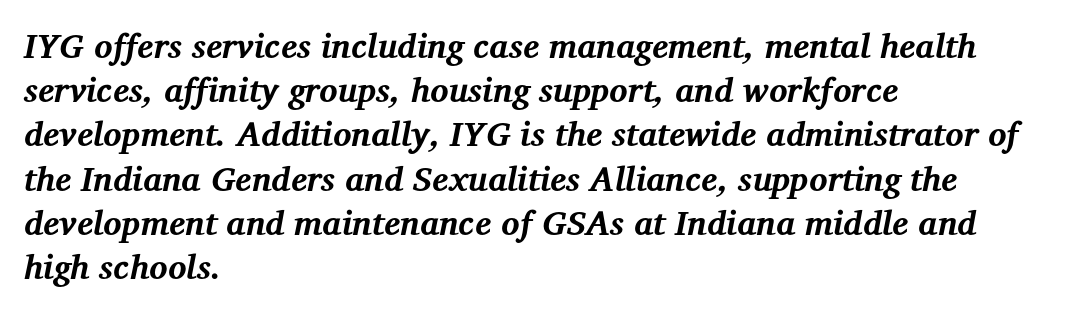
Where is the straight margin? On the left. A normal amount of white space separates one row of letters from the next. These lines are rendered in a variable-pitch font. Lines of text with bare space underneath.
